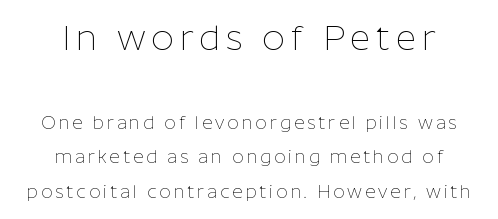
The image shows 35 px thin sans-serif type, upright; set centered, loose line spacing (1.91x), not underlined; the first (top) block is 1.94x larger; low stroke contrast and a medium x-height.
